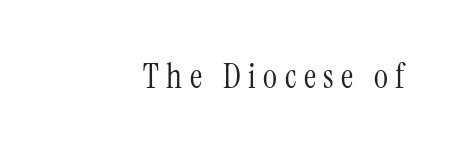
Q: Is the text bold? A: No.
Q: Is the text italic (slanted)? A: No, it is upright.
Q: Is the typeface a serif or a sans-serif typeface? A: Serif.
Q: Is the text underlined? A: No.
Q: How is the paragraph aligned? A: Right-aligned.
Q: Is the spacing between letters normal or unusually wide? A: Unusually wide.
Q: Width (condensed, normal, or wide)? A: Condensed.
Q: Stroke contrast? A: Medium.
Q: x-height? A: Medium.
Q: Monospaced? A: No.
